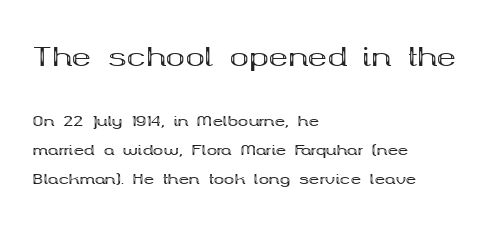
{"italic": "no", "bold": "yes", "underline": "no", "align": "left", "line_spacing": "loose", "line_spacing_ratio": 2.07, "letter_spacing": "normal", "letter_spacing_em": 0.0, "larger_block": "first", "size_ratio": 1.86, "glyph_px": 26}
